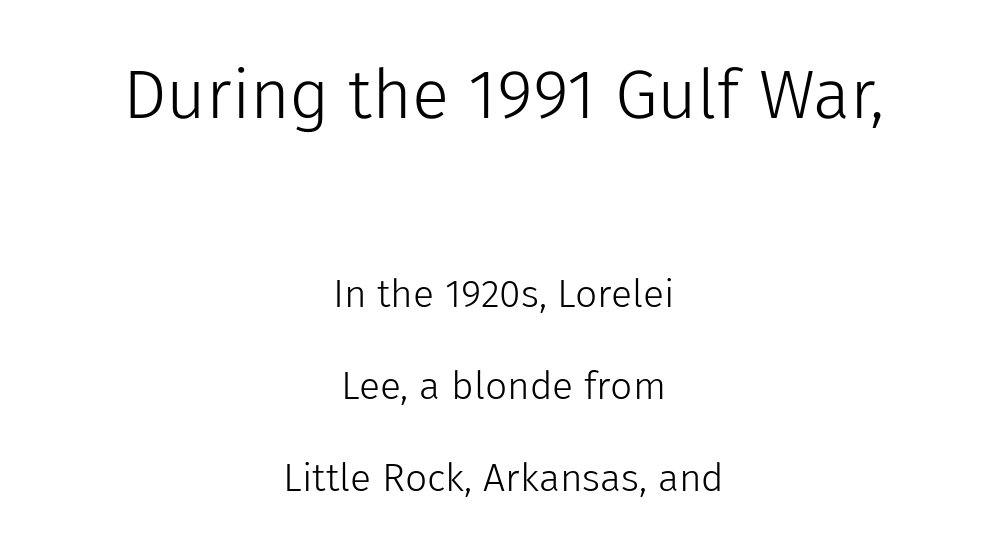
Q: Is the text bold? A: No.
Q: Is the text italic (slanted)? A: No, it is upright.
Q: Is the typeface a serif or a sans-serif typeface? A: Sans-serif.
Q: Is the text underlined? A: No.
Q: How is the paragraph aligned? A: Centered.
Q: Is the spacing between letters normal or unusually wide? A: Normal.
Q: Is the spacing between lines tight, normal or loose? A: Loose.
Q: Which block of text is set in a larger size, the first (top) or the second (bottom)? A: The first (top) one.
Q: Width (condensed, normal, or wide)? A: Normal.
Q: Stroke contrast? A: Low.
Q: x-height? A: Medium.
Q: Monospaced? A: No.
